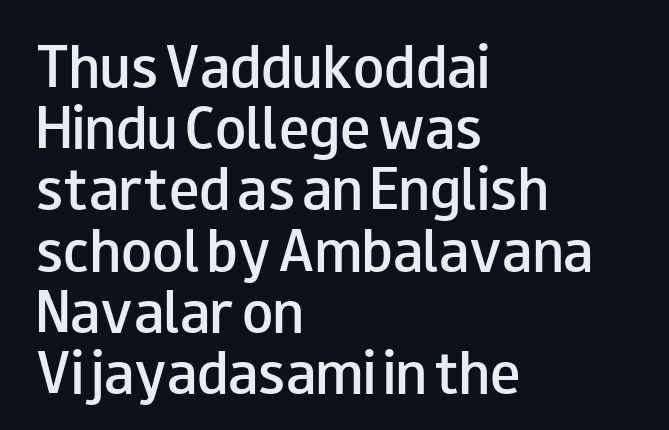
Q: Is the text bold? A: Semi-bold.
Q: Is the text italic (slanted)? A: No, it is upright.
Q: Is the typeface a serif or a sans-serif typeface? A: Sans-serif.
Q: Is the text underlined? A: No.
Q: How is the paragraph aligned? A: Left-aligned.
Q: Is the spacing between letters normal or unusually wide? A: Normal.
Q: Width (condensed, normal, or wide)? A: Wide.
Q: Stroke contrast? A: Low.
Q: x-height? A: Small.
Q: Monospaced? A: No.
